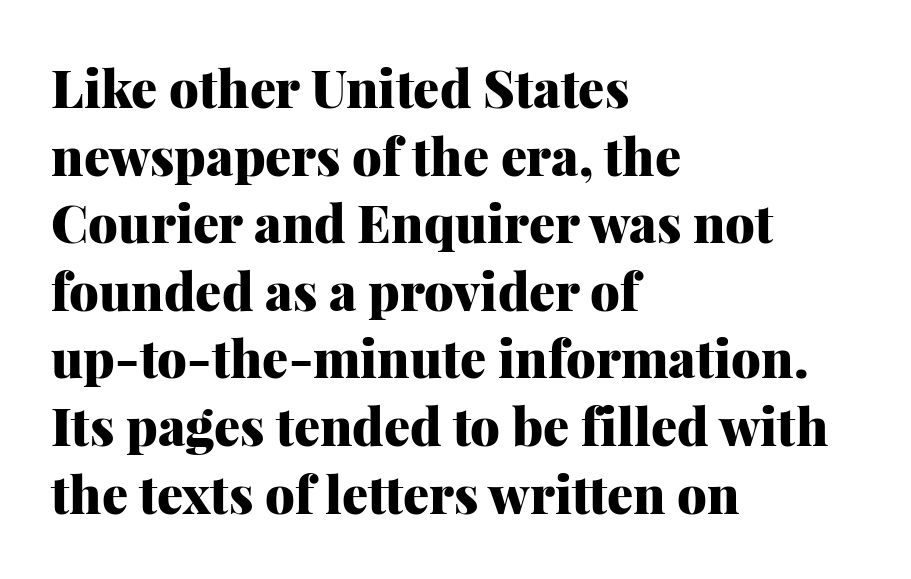
Q: Is the text bold? A: Yes.
Q: Is the text italic (slanted)? A: No, it is upright.
Q: Is the typeface a serif or a sans-serif typeface? A: Serif.
Q: Is the text underlined? A: No.
Q: How is the paragraph aligned? A: Left-aligned.
Q: Is the spacing between letters normal or unusually wide? A: Normal.
Q: Is the spacing between lines tight, normal or loose? A: Normal.
Q: Width (condensed, normal, or wide)? A: Normal.
Q: Stroke contrast? A: Medium.
Q: x-height? A: Medium.
Q: Monospaced? A: No.
